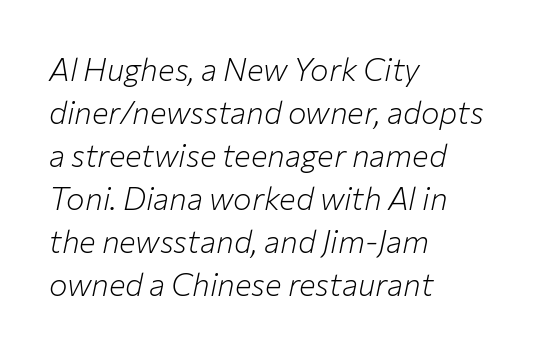
The passage shown is typed in a proportional face where columns would drift. Yep, that's italic — everything's leaning. The rendering anchors every line to the left-hand side. The horizontal fit of the characters is conventional and even.
